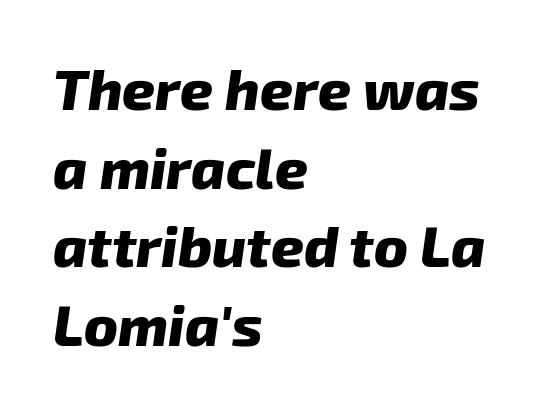
{"italic": "yes", "lean": "right", "slant_degrees": 8, "bold": "yes", "weight": "heavy", "width": "normal", "stroke_contrast": "low", "x_height": "medium", "monospaced": "no", "underline": "no", "align": "left", "line_spacing": "normal", "line_spacing_ratio": 1.38, "letter_spacing": "normal", "letter_spacing_em": 0.0, "glyph_px": 57}
